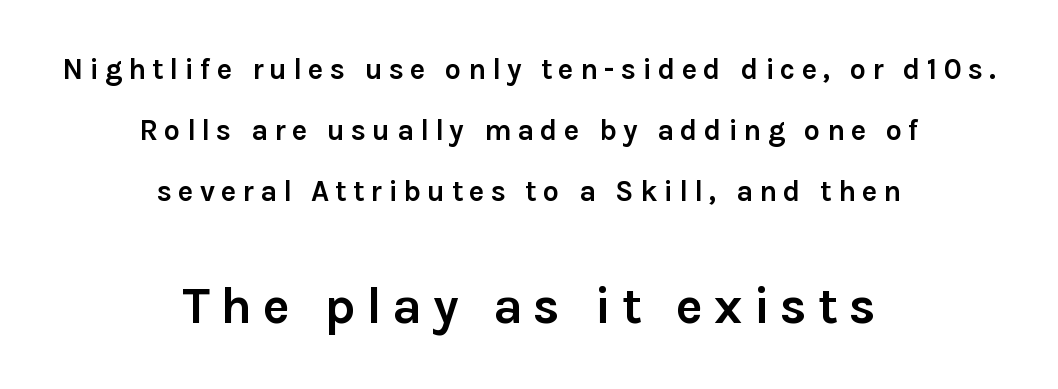
{"serif": "no", "italic": "no", "bold": "yes", "weight": "semibold", "width": "normal", "stroke_contrast": "low", "x_height": "medium", "monospaced": "no", "underline": "no", "align": "center", "line_spacing": "loose", "line_spacing_ratio": 2.11, "letter_spacing": "wide", "letter_spacing_em": 0.21, "larger_block": "second", "size_ratio": 1.76, "glyph_px": 51}
